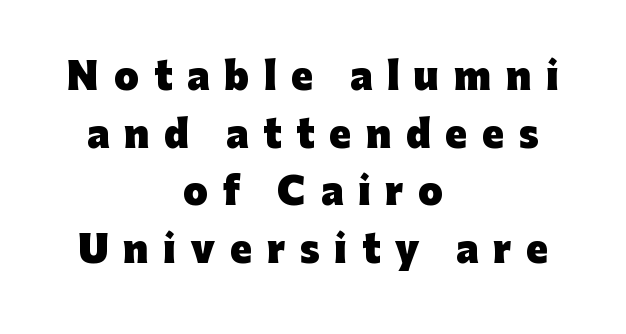
The image shows 36 px heavy sans-serif type, upright; set centered, normal line spacing (1.6x), unusually wide letter spacing (+0.41 em), not underlined; low stroke contrast and a medium x-height.
